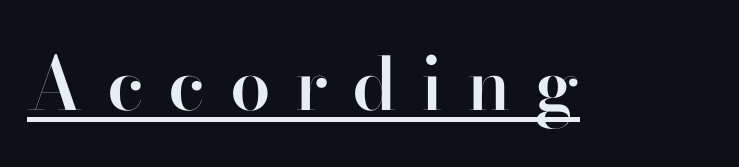
Moderately thickened strokes mark this as semibold type. The rendering uses natural spacing where letterforms have individual widths. Do the letters lean? They stand straight. These characters rest on top of a visible drawn line. Look at the bottom of the vertical strokes: they stop flat, with no serifs.
